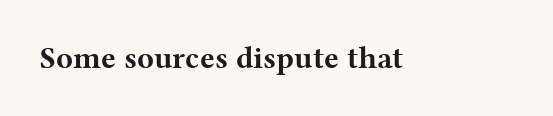
Rule under the text: the space is simply empty. You can tell it's not italic because the verticals are truly vertical. Plenty of ink on the page — the face is bold. Letterform terminals end in serifs throughout the passage. Note the varied advance widths — an 'i' is clearly narrower than an 'm'. The type is set solid horizontally, with unmodified tracking.
